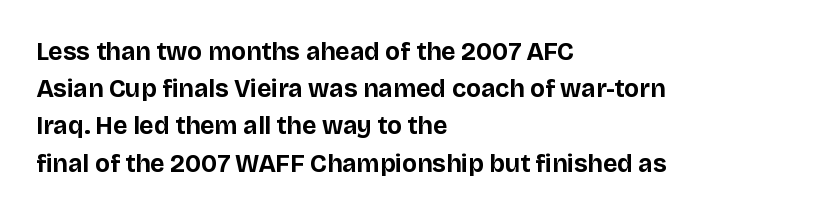
The image shows 25 px bold type, upright; set left-aligned, normal line spacing (1.49x), normal letter spacing, not underlined.
